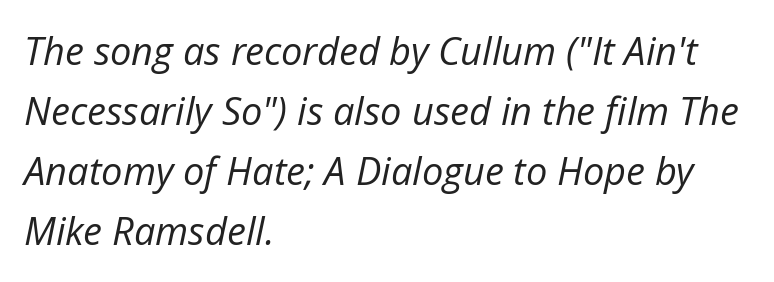
Q: Is the text bold? A: No.
Q: Is the text italic (slanted)? A: Yes, it leans right by about 12 degrees.
Q: Is the text underlined? A: No.
Q: How is the paragraph aligned? A: Left-aligned.
Q: Is the spacing between letters normal or unusually wide? A: Normal.
Q: Is the spacing between lines tight, normal or loose? A: Normal.
Q: Width (condensed, normal, or wide)? A: Normal.
Q: Stroke contrast? A: Low.
Q: x-height? A: Medium.
Q: Monospaced? A: No.
